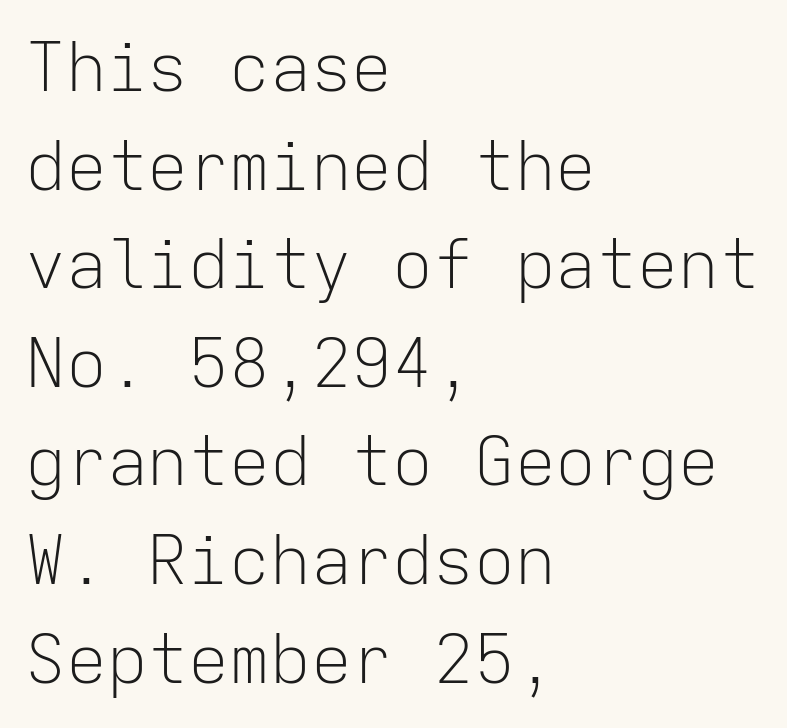
{"serif": "no", "italic": "no", "bold": "no", "weight": "light", "width": "normal", "stroke_contrast": "low", "x_height": "medium", "monospaced": "yes", "underline": "no", "align": "left", "line_spacing": "normal", "line_spacing_ratio": 1.45, "letter_spacing": "normal", "letter_spacing_em": 0.0, "glyph_px": 68}
